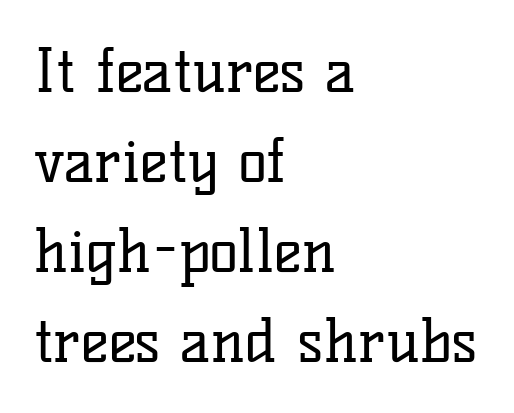
Q: Is the text bold? A: No.
Q: Is the text italic (slanted)? A: No, it is upright.
Q: Is the typeface a serif or a sans-serif typeface? A: Serif.
Q: Is the text underlined? A: No.
Q: How is the paragraph aligned? A: Left-aligned.
Q: Is the spacing between letters normal or unusually wide? A: Normal.
Q: Is the spacing between lines tight, normal or loose? A: Normal.
Q: Width (condensed, normal, or wide)? A: Normal.
Q: Stroke contrast? A: Low.
Q: x-height? A: Medium.
Q: Monospaced? A: No.
